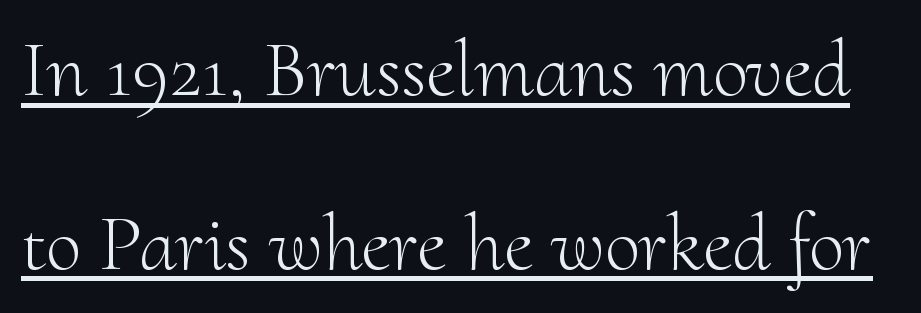
{"serif": "yes", "italic": "no", "bold": "no", "weight": "light", "width": "normal", "stroke_contrast": "medium", "x_height": "small", "monospaced": "no", "underline": "yes", "line_spacing": "loose", "line_spacing_ratio": 2.17, "letter_spacing": "normal", "letter_spacing_em": 0.0, "glyph_px": 80}
